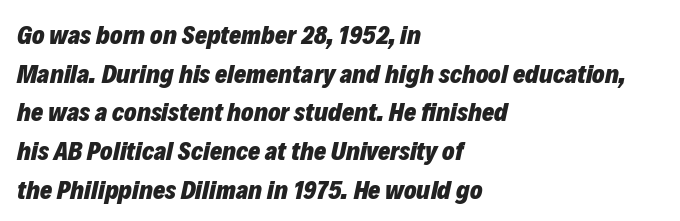
{"italic": "yes", "lean": "right", "slant_degrees": 12, "bold": "yes", "underline": "no", "align": "left", "line_spacing": "normal", "line_spacing_ratio": 1.49, "letter_spacing": "normal", "letter_spacing_em": 0.0, "glyph_px": 26}
